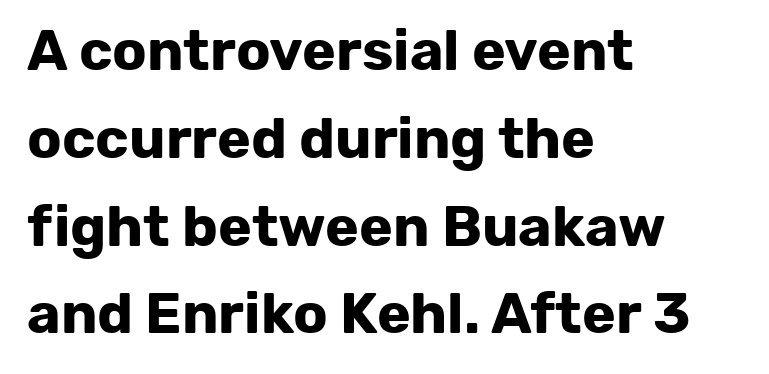
The image shows 57 px bold sans-serif type, upright; set left-aligned, normal line spacing (1.54x), normal letter spacing, not underlined; low stroke contrast and a medium x-height.
